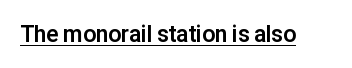
Q: Is the text bold? A: Yes.
Q: Is the text italic (slanted)? A: No, it is upright.
Q: Is the text underlined? A: Yes.
Q: Is the spacing between letters normal or unusually wide? A: Normal.
